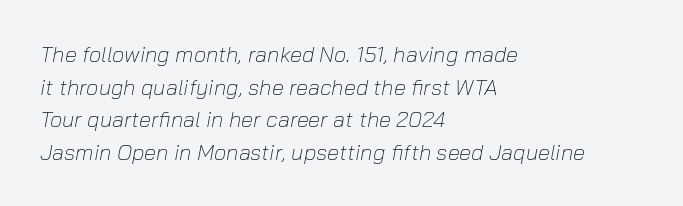
Q: Is the text bold? A: No.
Q: Is the text italic (slanted)? A: Yes, it leans right by about 10 degrees.
Q: Is the text underlined? A: No.
Q: How is the paragraph aligned? A: Left-aligned.
Q: Is the spacing between letters normal or unusually wide? A: Normal.
Q: Is the spacing between lines tight, normal or loose? A: Normal.
